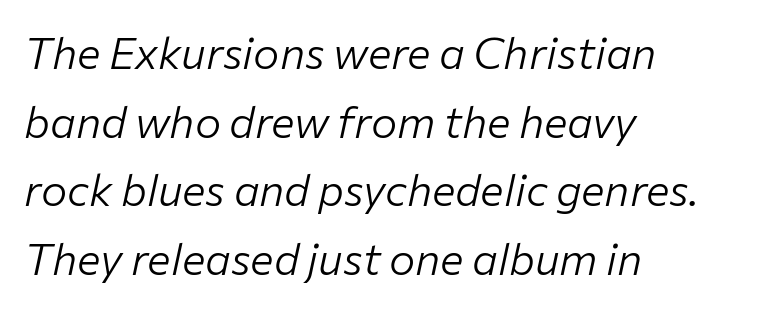
The image shows 44 px light type, italic (leaning right); set left-aligned, normal line spacing (1.56x), normal letter spacing, not underlined; low stroke contrast and a medium x-height.
